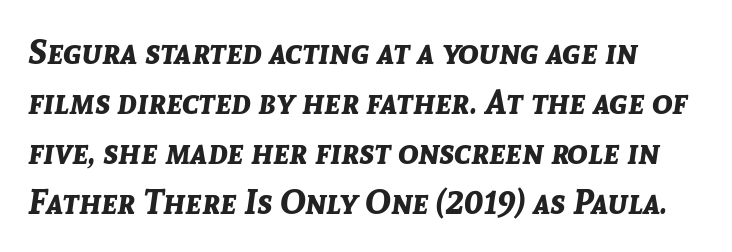
The image shows 34 px bold type, italic (leaning right); set normal line spacing (1.47x), normal letter spacing, not underlined; low stroke contrast and a medium x-height.
